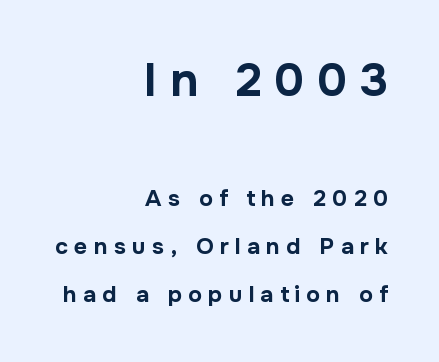
Q: Is the text bold? A: Yes.
Q: Is the text italic (slanted)? A: No, it is upright.
Q: Is the typeface a serif or a sans-serif typeface? A: Sans-serif.
Q: Is the text underlined? A: No.
Q: How is the paragraph aligned? A: Right-aligned.
Q: Is the spacing between letters normal or unusually wide? A: Unusually wide.
Q: Is the spacing between lines tight, normal or loose? A: Loose.
Q: Which block of text is set in a larger size, the first (top) or the second (bottom)? A: The first (top) one.
Q: Width (condensed, normal, or wide)? A: Normal.
Q: Stroke contrast? A: Low.
Q: x-height? A: Medium.
Q: Monospaced? A: No.
